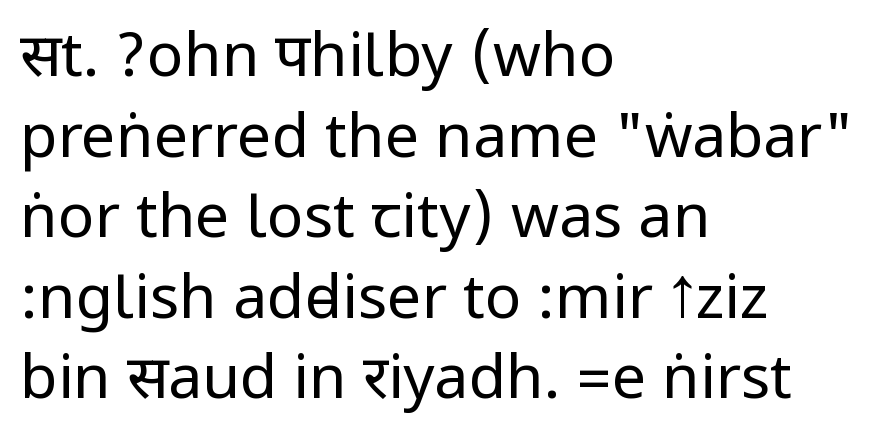
Q: Is the text bold? A: No.
Q: Is the text italic (slanted)? A: No, it is upright.
Q: Is the typeface a serif or a sans-serif typeface? A: Sans-serif.
Q: Is the text underlined? A: No.
Q: How is the paragraph aligned? A: Left-aligned.
Q: Is the spacing between letters normal or unusually wide? A: Normal.
Q: Is the spacing between lines tight, normal or loose? A: Normal.
Q: Width (condensed, normal, or wide)? A: Condensed.
Q: Stroke contrast? A: Low.
